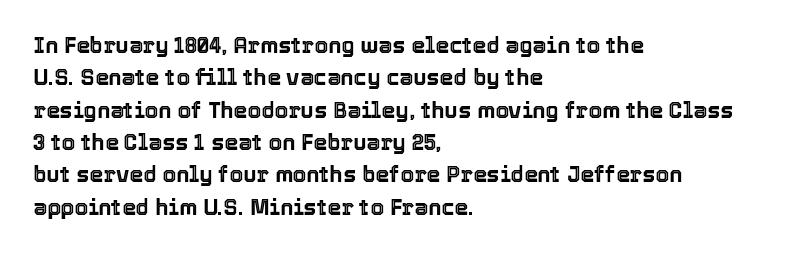
{"italic": "no", "underline": "no", "align": "left", "line_spacing": "normal", "line_spacing_ratio": 1.47, "letter_spacing": "normal", "letter_spacing_em": 0.0, "glyph_px": 22}
